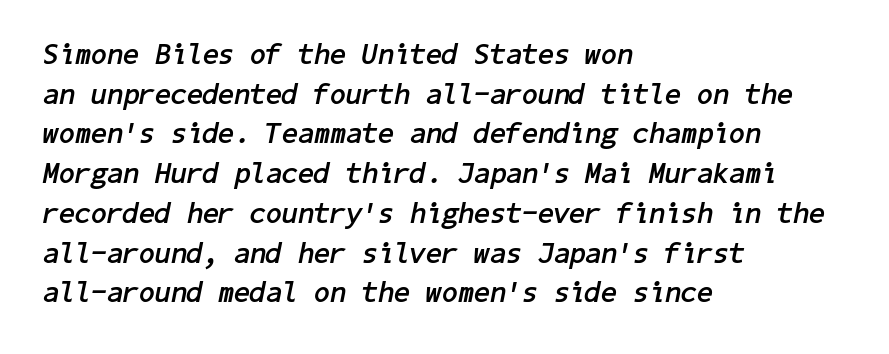
The image shows 29 px semibold type, italic (leaning right); set left-aligned, normal line spacing (1.37x), normal letter spacing, not underlined; low stroke contrast and a medium x-height.
